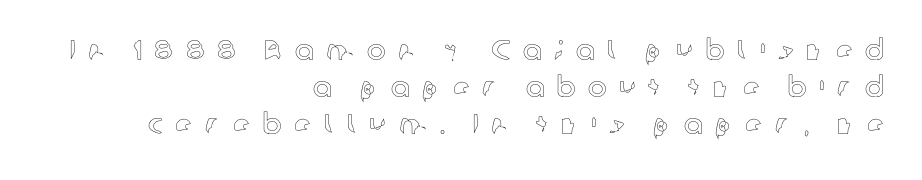
The passage is arranged like a letterhead date or caption credit — flush right. The horizontal fit of the characters is loose and conspicuously gappy. The face used here is proportionally spaced, like ordinary book or web type. Lines of text with bare space underneath.
